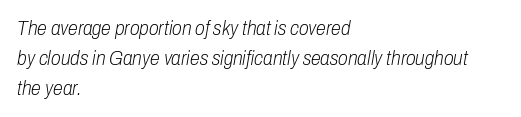
The font's italic variant was chosen for this text. A normal amount of white space separates one row of letters from the next. A bare baseline throughout the passage. One-word summary of the alignment: left. The weight would be labelled regular, book, light, or lighter still.
